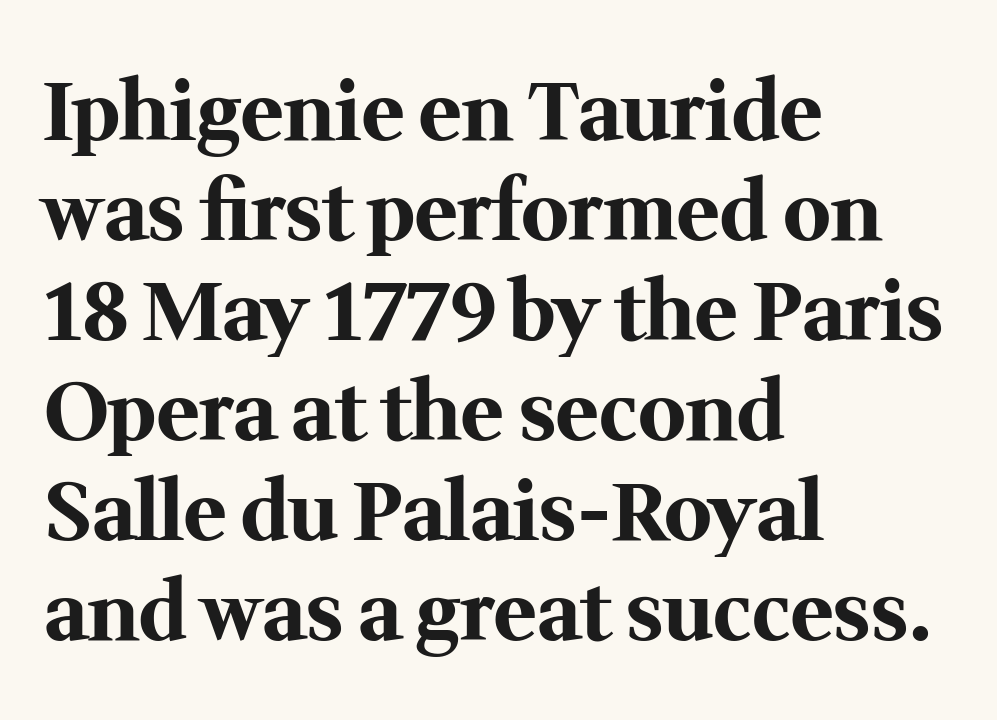
This rendering leaves character spacing at its baseline value. Horizontally, the lines are justified to the leading edge only. The rendering shows small feet on the letterforms — a serif design. Plain, unruled lines of type. The passage shown is typed in a proportional face where columns would drift.
